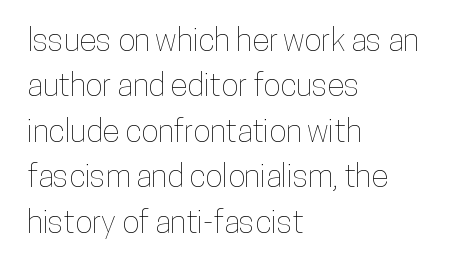
The image shows 32 px condensed type, upright; set left-aligned, normal line spacing (1.42x), normal letter spacing, not underlined; low stroke contrast and a medium x-height.
